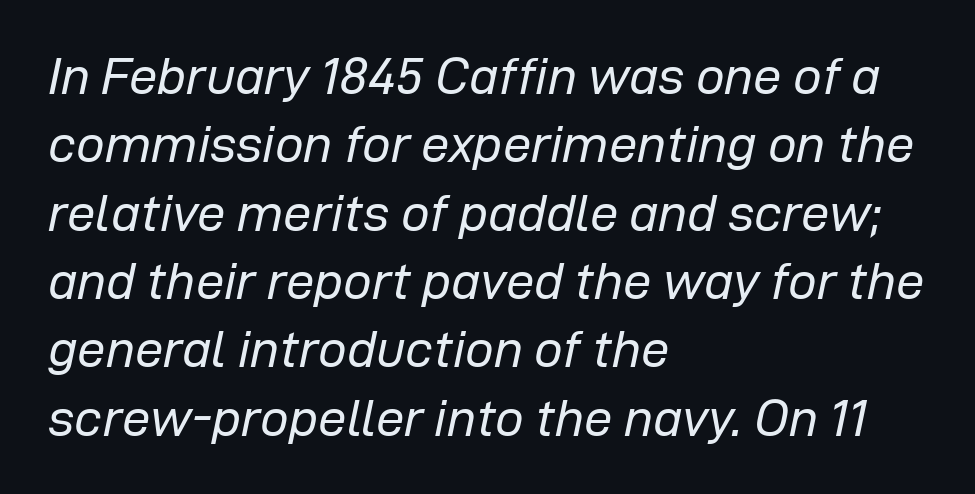
The image shows 51 px regular-weight type, italic (leaning right); set left-aligned, normal line spacing (1.34x), normal letter spacing, not underlined; low stroke contrast and a medium x-height.
